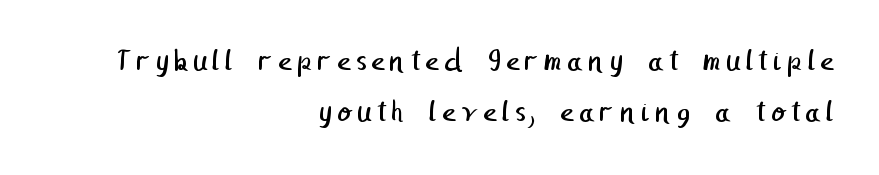
{"serif": "no", "bold": "no", "weight": "regular", "width": "normal", "stroke_contrast": "low", "x_height": "medium", "underline": "no", "align": "right", "line_spacing": "normal", "line_spacing_ratio": 1.6, "glyph_px": 32}
